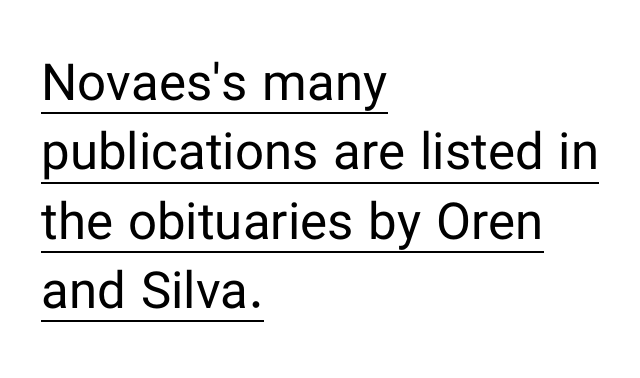
Reading down the block, your eye returns to a fixed left position each line. The rendering uses natural spacing where letterforms have individual widths. The passage shown is typeset with a sans-serif family. Characters follow at the spacing the type designer built in. This sample keeps an unexceptional amount of space between lines. The words here are underlined.
